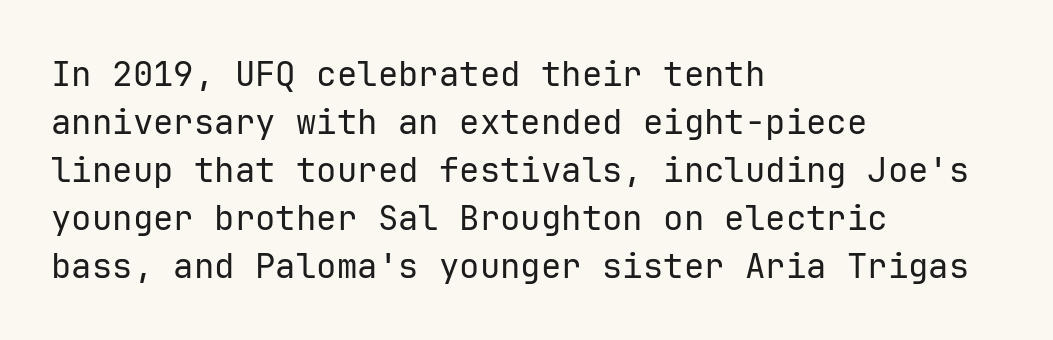
Q: Is the text bold? A: No.
Q: Is the text italic (slanted)? A: No, it is upright.
Q: Is the typeface a serif or a sans-serif typeface? A: Sans-serif.
Q: Is the text underlined? A: No.
Q: How is the paragraph aligned? A: Left-aligned.
Q: Is the spacing between letters normal or unusually wide? A: Normal.
Q: Is the spacing between lines tight, normal or loose? A: Normal.
Q: Width (condensed, normal, or wide)? A: Normal.
Q: Stroke contrast? A: Low.
Q: x-height? A: Medium.
Q: Monospaced? A: Yes.
